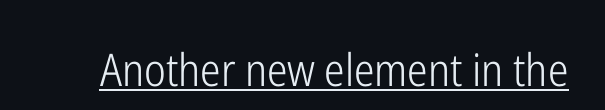
{"serif": "no", "italic": "no", "bold": "no", "weight": "light", "width": "condensed", "stroke_contrast": "low", "x_height": "medium", "monospaced": "no", "underline": "yes", "letter_spacing": "normal", "letter_spacing_em": 0.0, "glyph_px": 45}
